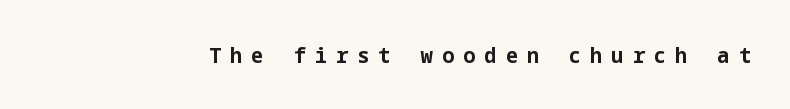
Unmarked baselines from the first word to the last. Does the weight exceed regular? Yes, all the way to bold. Vertical strokes here are truly vertical. Is the letter spacing exaggerated? Yes — the characters are pushed far apart.
